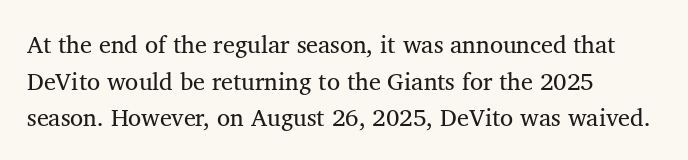
Q: Is the text bold? A: No.
Q: Is the text italic (slanted)? A: No, it is upright.
Q: Is the text underlined? A: No.
Q: How is the paragraph aligned? A: Left-aligned.
Q: Is the spacing between letters normal or unusually wide? A: Normal.
Q: Is the spacing between lines tight, normal or loose? A: Normal.
